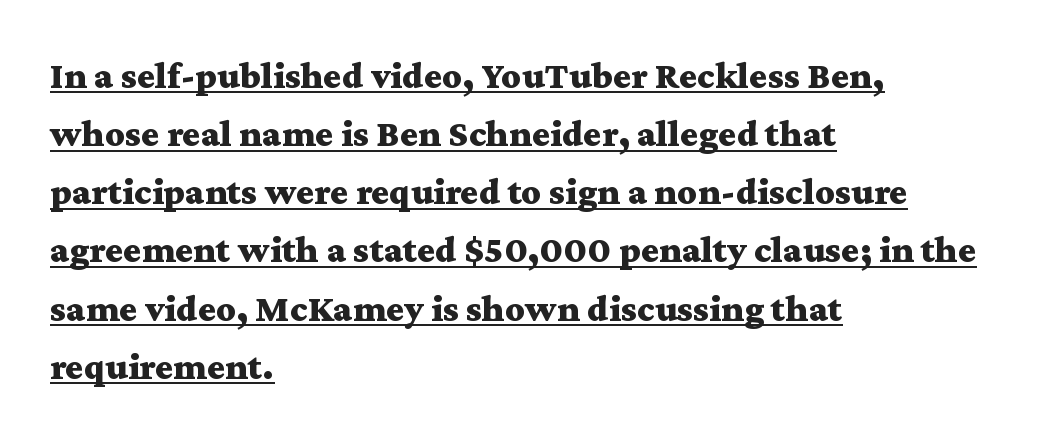
I'd call this a serif setting — the letters wear small feet. Notice how the stems are strictly vertical — no italics here. Underlining? Definitely there. Leftover space on each line is placed entirely after the last word. Letter spacing: default.
